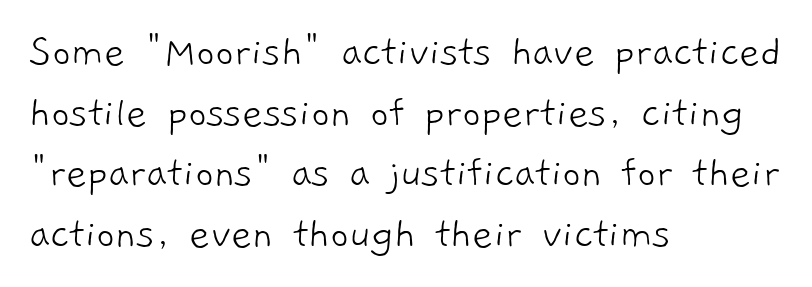
The image shows 45 px light sans-serif type; set left-aligned, normal line spacing (1.35x), normal letter spacing, not underlined; low stroke contrast and a medium x-height.
